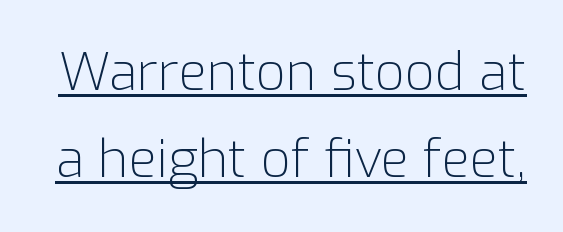
One glance says typical: line gaps are just what's usual. The typeface has the unassuming heft of standard copy or less. Look at the bottom of the vertical strokes: they stop flat, with no serifs. Notice how the stems are strictly vertical — no italics here. The type is set solid horizontally, with unmodified tracking. These characters rest on top of a visible drawn line.
